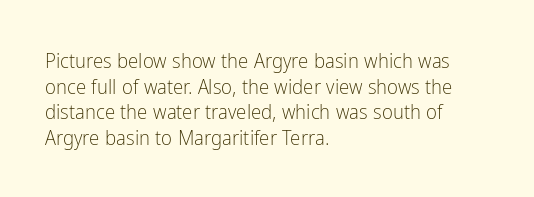
Does extra space separate the letters? No, they use regular spacing. The passage is arranged the way most books set body copy — flush left. The area under the type is left untouched. The face looks like a standard text weight, possibly lighter. Notice how the stems are strictly vertical — no italics here.
